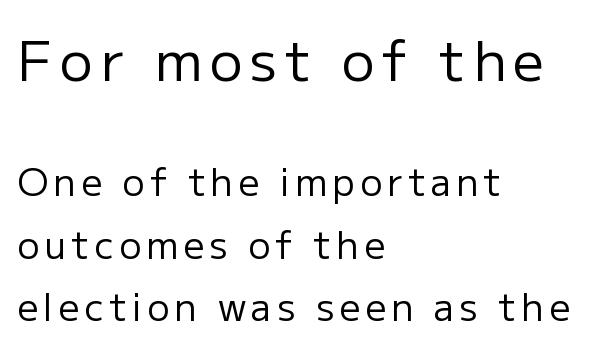
Q: Is the text bold? A: No.
Q: Is the text italic (slanted)? A: No, it is upright.
Q: Is the typeface a serif or a sans-serif typeface? A: Sans-serif.
Q: Is the text underlined? A: No.
Q: How is the paragraph aligned? A: Left-aligned.
Q: Is the spacing between lines tight, normal or loose? A: Normal.
Q: Which block of text is set in a larger size, the first (top) or the second (bottom)? A: The first (top) one.
Q: Width (condensed, normal, or wide)? A: Normal.
Q: Stroke contrast? A: Low.
Q: x-height? A: Medium.
Q: Monospaced? A: No.
